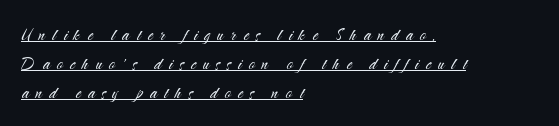
Q: Is the text bold? A: No.
Q: Is the text italic (slanted)? A: Yes.
Q: Is the text underlined? A: Yes.
Q: How is the paragraph aligned? A: Left-aligned.
Q: Is the spacing between letters normal or unusually wide? A: Unusually wide.
Q: Is the spacing between lines tight, normal or loose? A: Normal.
